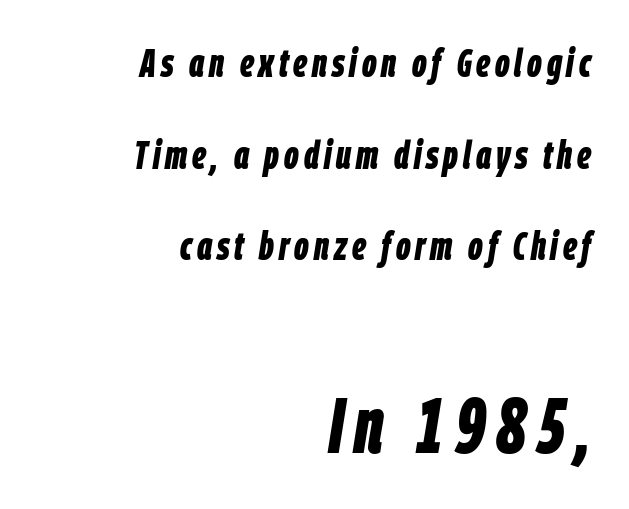
The image shows 79 px bold, condensed type, italic (leaning right); set right-aligned, loose line spacing (2.29x), not underlined; the second (bottom) block is 1.98x larger; low stroke contrast and a large x-height.
